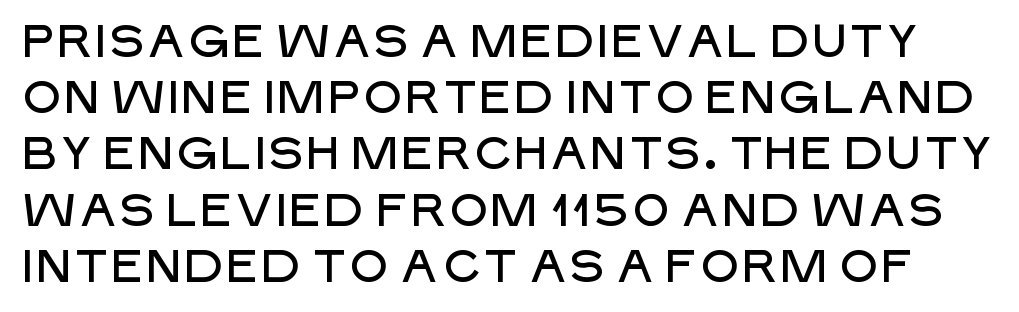
The string is rendered with underlining switched off. Each word holds together tightly as a unit, with standard inter-letter gaps. The line-height multiplier appears to be the usual default. The passage shown is typed in a proportional face where columns would drift.
